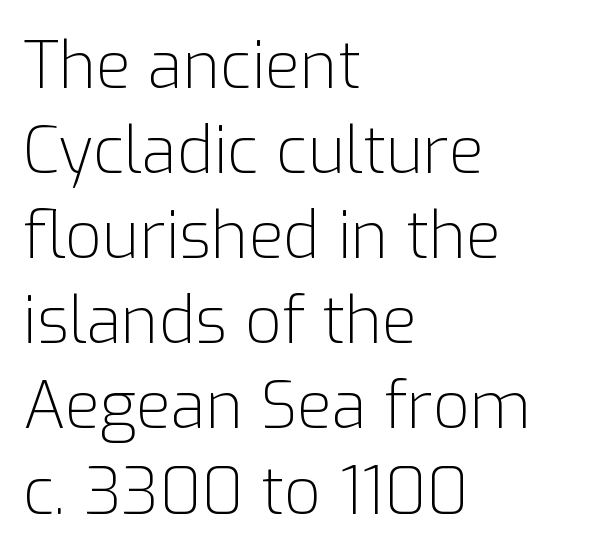
Q: Is the text bold? A: No.
Q: Is the text italic (slanted)? A: No, it is upright.
Q: Is the typeface a serif or a sans-serif typeface? A: Sans-serif.
Q: Is the text underlined? A: No.
Q: How is the paragraph aligned? A: Left-aligned.
Q: Is the spacing between letters normal or unusually wide? A: Normal.
Q: Is the spacing between lines tight, normal or loose? A: Normal.
Q: Width (condensed, normal, or wide)? A: Normal.
Q: Stroke contrast? A: Low.
Q: x-height? A: Medium.
Q: Monospaced? A: No.
